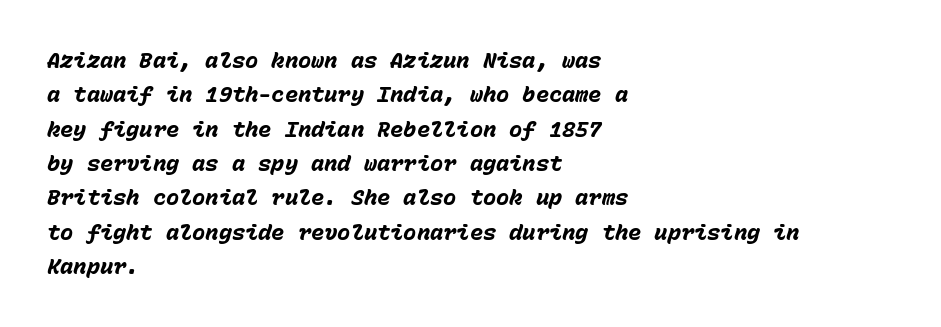
The space beneath each line is pristine and unruled. What stands out about the letter spacing? Nothing — it is the standard amount. If you measured baseline to baseline, you'd find a middling distance. The passage is arranged the way most books set body copy — flush left.
